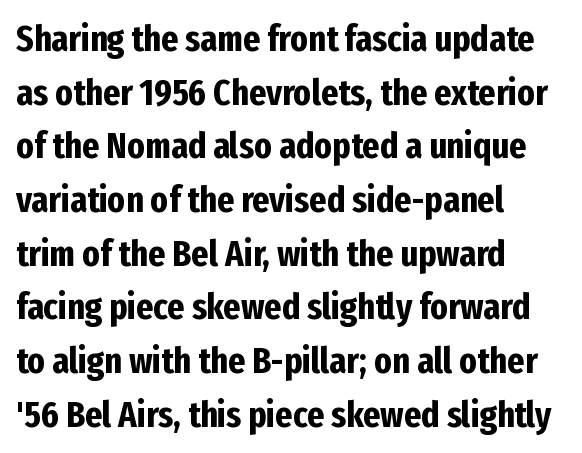
Which margin do the lines hug? The left one — the right edge is uneven. Unlike italic type, these characters show no tilt at all. The space between consecutive lines is moderate. Observe the ordinary spacing: letters are neighbours, not strangers. These lines are rendered in a variable-pitch font. The text was rendered using a sans face with plain stroke endings.
